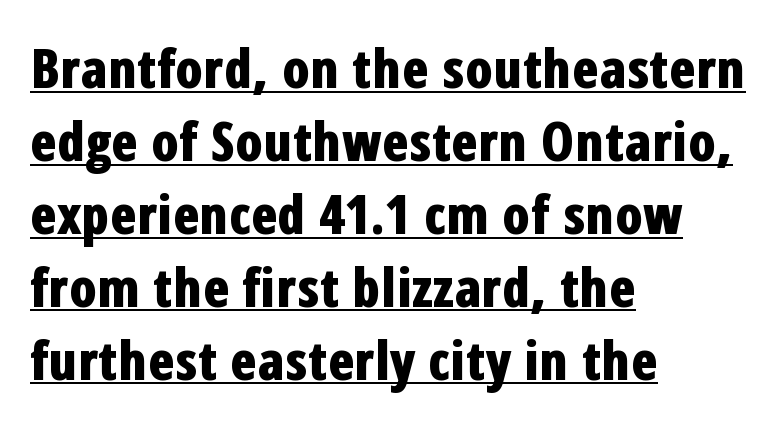
Look at the bottom of the vertical strokes: they stop flat, with no serifs. A student would call this left alignment; a typographer would say flush left, rag right. Compared with an ordinary text face, these strokes are far heavier — a full bold. Vertically, the passage feels balanced, rows spaced as you'd expect.
